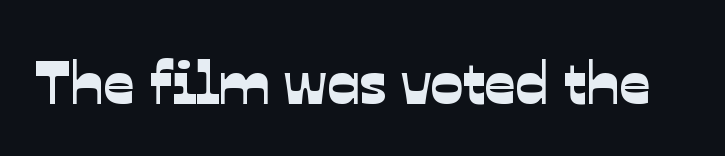
{"serif": "no", "width": "normal", "stroke_contrast": "low", "x_height": "medium", "monospaced": "no", "underline": "no", "letter_spacing": "normal", "letter_spacing_em": 0.0, "glyph_px": 61}
